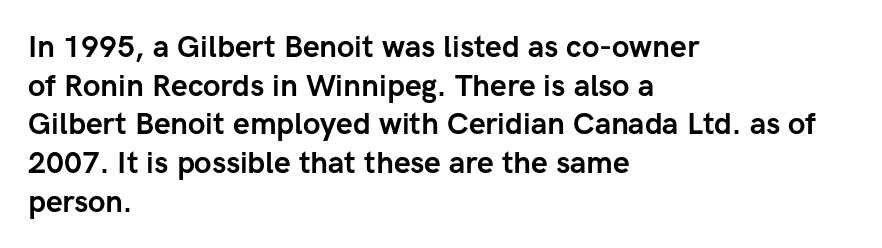
Q: Is the text bold? A: Yes.
Q: Is the text italic (slanted)? A: No, it is upright.
Q: Is the typeface a serif or a sans-serif typeface? A: Sans-serif.
Q: Is the text underlined? A: No.
Q: How is the paragraph aligned? A: Left-aligned.
Q: Is the spacing between letters normal or unusually wide? A: Normal.
Q: Is the spacing between lines tight, normal or loose? A: Normal.
Q: Width (condensed, normal, or wide)? A: Normal.
Q: Stroke contrast? A: Low.
Q: x-height? A: Medium.
Q: Monospaced? A: No.
